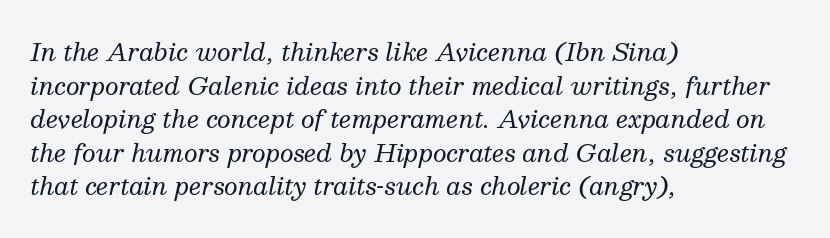
The image shows 24 px text type, italic (leaning right); set left-aligned, normal line spacing (1.4x), normal letter spacing, not underlined.
